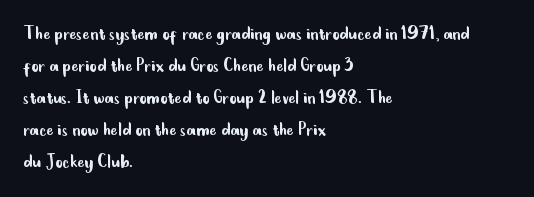
Q: Is the text bold? A: No.
Q: Is the text italic (slanted)? A: No, it is upright.
Q: Is the text underlined? A: No.
Q: How is the paragraph aligned? A: Left-aligned.
Q: Is the spacing between letters normal or unusually wide? A: Normal.
Q: Is the spacing between lines tight, normal or loose? A: Normal.
